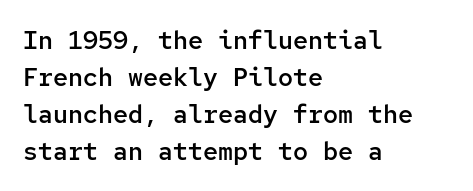
The image shows 25 px text type, upright; set left-aligned, normal line spacing (1.48x), normal letter spacing, not underlined.
